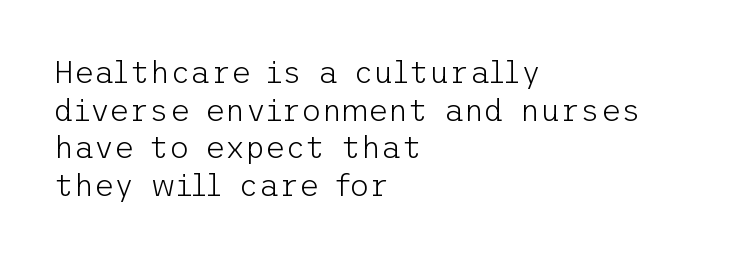
A typesetter would call this zero additional tracking. This is roman type, the default non-slanted kind. Decoration check: the copy has no underline. Leftover space on each line is placed entirely after the last word.
